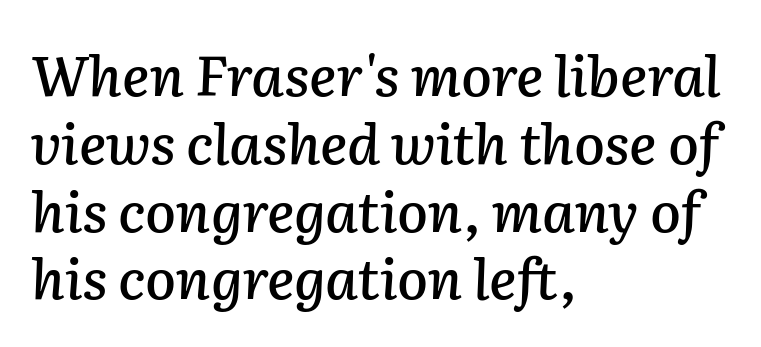
The image shows 56 px text type, italic (leaning right); set left-aligned, line spacing 1.21x, normal letter spacing, not underlined; low stroke contrast and a medium x-height.
